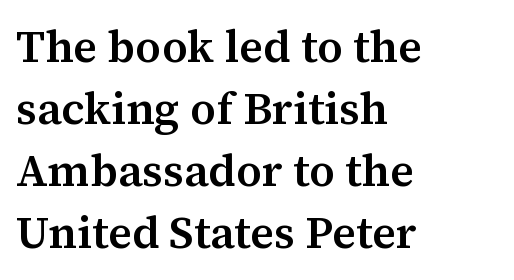
Q: Is the text bold? A: Semi-bold.
Q: Is the text italic (slanted)? A: No, it is upright.
Q: Is the typeface a serif or a sans-serif typeface? A: Serif.
Q: Is the text underlined? A: No.
Q: How is the paragraph aligned? A: Left-aligned.
Q: Is the spacing between letters normal or unusually wide? A: Normal.
Q: Is the spacing between lines tight, normal or loose? A: Normal.
Q: Width (condensed, normal, or wide)? A: Normal.
Q: Stroke contrast? A: Medium.
Q: x-height? A: Medium.
Q: Monospaced? A: No.
